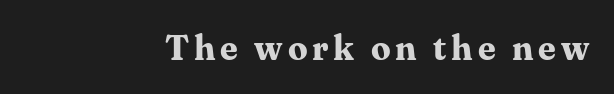
{"serif": "yes", "italic": "no", "bold": "yes", "weight": "bold", "width": "normal", "stroke_contrast": "medium", "x_height": "medium", "monospaced": "no", "underline": "no", "glyph_px": 35}
